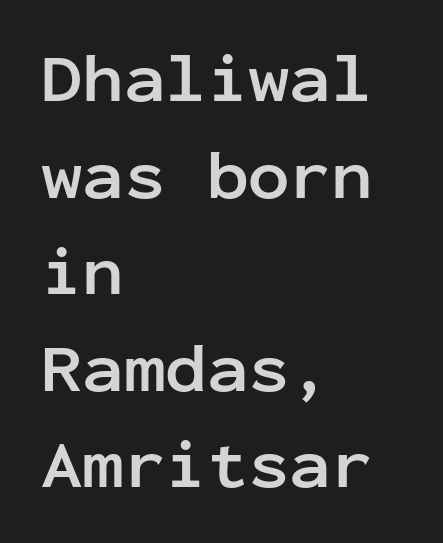
Do the characters align in a grid? Yes, the font is monospaced. Lines of text with bare space underneath. Note: no serifs on the glyphs. Compared with a centered layout, this one pins lines to the left instead.
